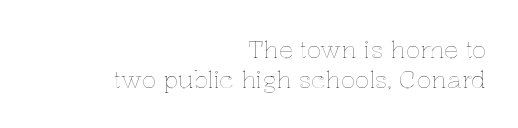
The image shows 24 px text type, upright; set right-aligned, normal line spacing (1.25x), normal letter spacing, not underlined.
